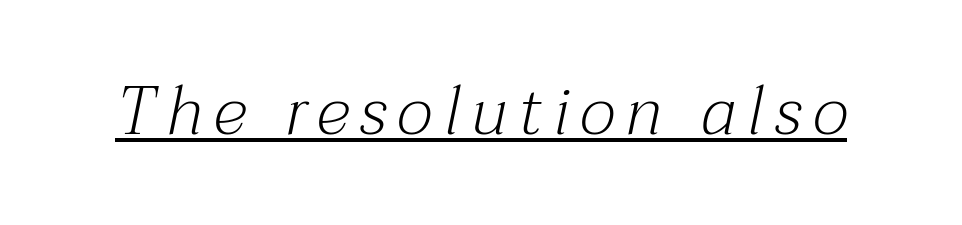
{"serif": "yes", "italic": "yes", "lean": "right", "slant_degrees": 12, "bold": "no", "weight": "light", "width": "normal", "stroke_contrast": "medium", "x_height": "medium", "monospaced": "no", "underline": "yes", "glyph_px": 68}
